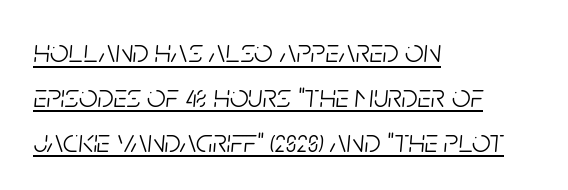
The typesetter has applied underlining to the passage shown. These lines sit exactly where default settings would place them. Where is the straight margin? On the left. Slant detected: the letters are inclined. The strokes carry an ordinary text weight at most.
